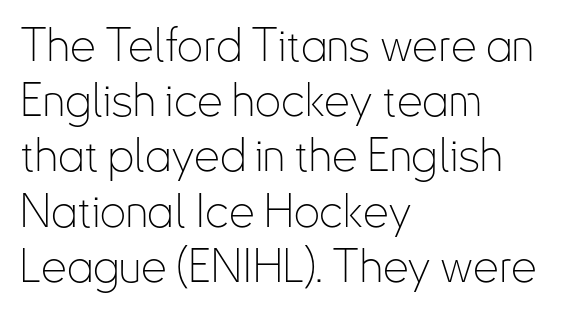
The image shows 46 px thin, condensed sans-serif type, upright; set left-aligned, line spacing 1.2x, normal letter spacing, not underlined; low stroke contrast and a small x-height.
